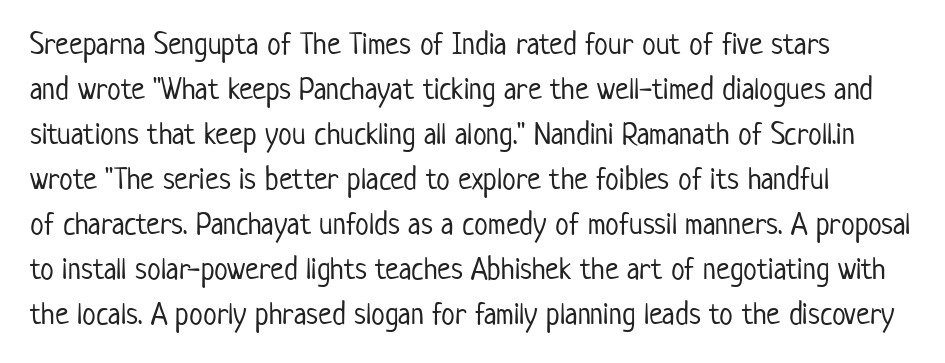
Ink coverage per letter is moderate at most. The font family rendered here belongs to the sans-serif group. Has an underline been added? It has not. Normally led — the rows are evenly, conventionally spaced. You could call the tracking neutral — neither tight nor loose. The lettering holds an erect, upright posture throughout.
